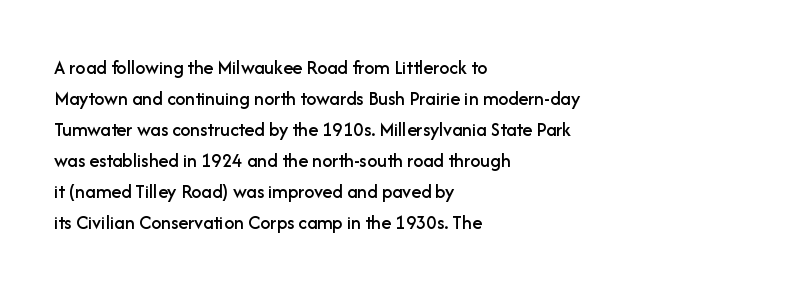
Layout note: lines flush left. Designer's note — italics off, roman on. The baseline area is clear. Reading down the column, the eye jumps a familiar distance to each next line. Default kerning and tracking; the words read as compact shapes.
